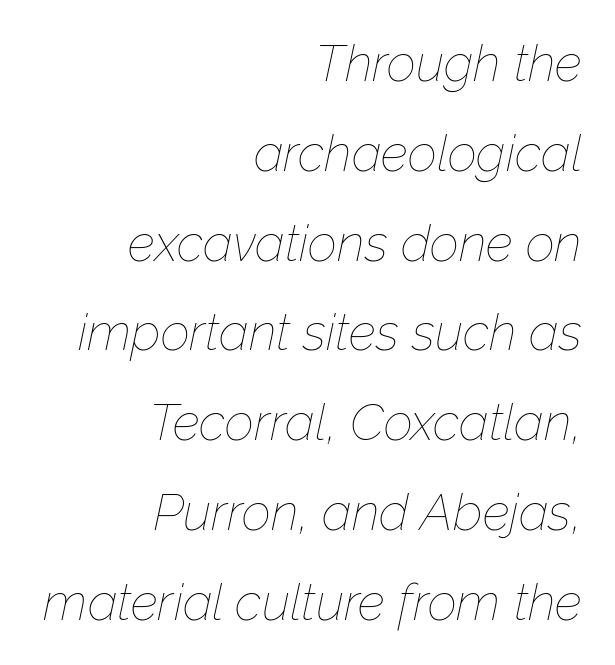
{"italic": "yes", "lean": "right", "slant_degrees": 12, "bold": "no", "weight": "thin", "width": "normal", "stroke_contrast": "low", "x_height": "medium", "monospaced": "no", "underline": "no", "align": "right", "line_spacing_ratio": 1.76, "letter_spacing": "normal", "letter_spacing_em": 0.0, "glyph_px": 51}
